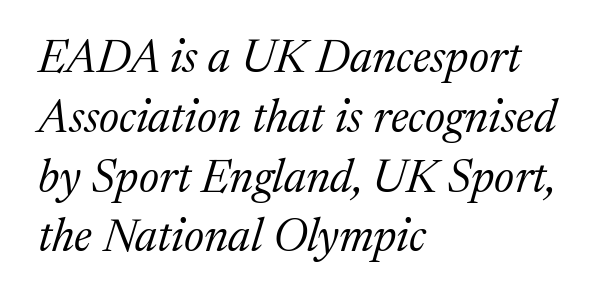
Q: Is the text bold? A: No.
Q: Is the text italic (slanted)? A: Yes, it leans right by about 17 degrees.
Q: Is the typeface a serif or a sans-serif typeface? A: Serif.
Q: Is the text underlined? A: No.
Q: How is the paragraph aligned? A: Left-aligned.
Q: Is the spacing between letters normal or unusually wide? A: Normal.
Q: Is the spacing between lines tight, normal or loose? A: Normal.
Q: Width (condensed, normal, or wide)? A: Normal.
Q: Stroke contrast? A: Medium.
Q: x-height? A: Medium.
Q: Monospaced? A: No.
